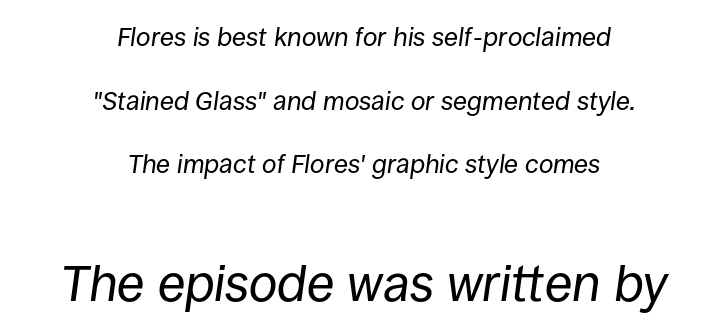
The image shows 51 px regular-weight type, italic (leaning right); set centered, loose line spacing (2.45x), normal letter spacing, not underlined; the second (bottom) block is 1.96x larger; low stroke contrast and a large x-height.
